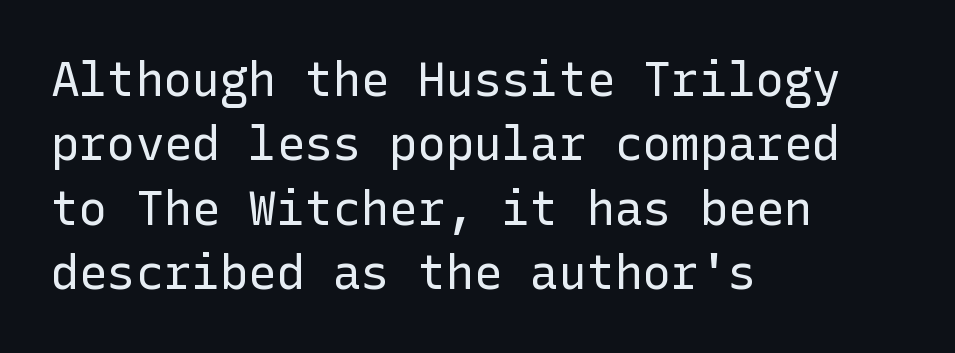
The image shows 47 px regular-weight sans-serif type, upright; set left-aligned, normal line spacing (1.37x), normal letter spacing, not underlined; low stroke contrast and a medium x-height.
